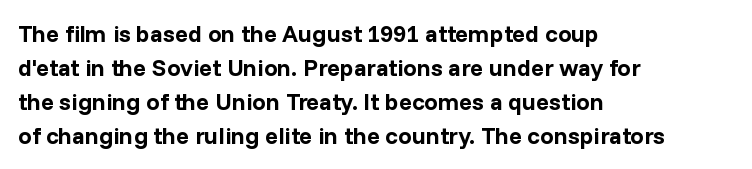
The passage shown stacks its lines at a standard gap. These lines keep a tight, regular rhythm from letter to letter. Descenders hang freely into open space. The sample has been set heavy, in full bold. Leftover space on each line is placed entirely after the last word. Nope, not italic — everything's standing straight.
